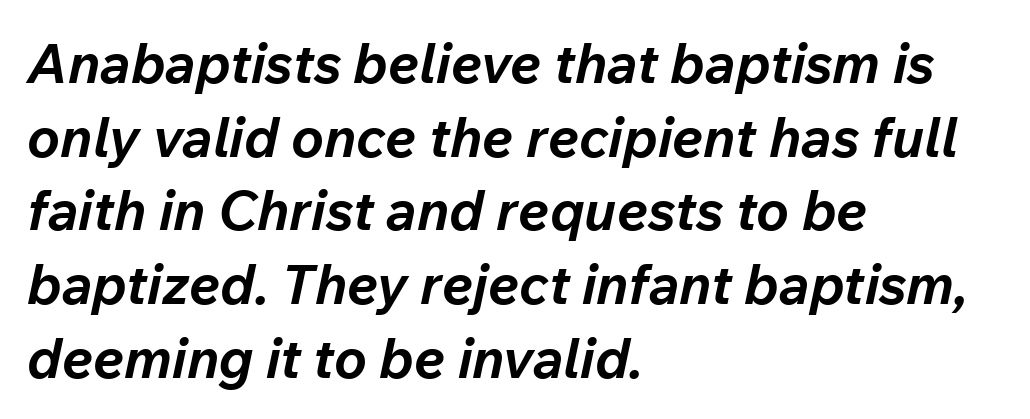
Q: Is the text bold? A: Yes.
Q: Is the text italic (slanted)? A: Yes, it leans right by about 12 degrees.
Q: Is the text underlined? A: No.
Q: How is the paragraph aligned? A: Left-aligned.
Q: Is the spacing between letters normal or unusually wide? A: Normal.
Q: Is the spacing between lines tight, normal or loose? A: Normal.
Q: Width (condensed, normal, or wide)? A: Normal.
Q: Stroke contrast? A: Low.
Q: x-height? A: Medium.
Q: Monospaced? A: No.
